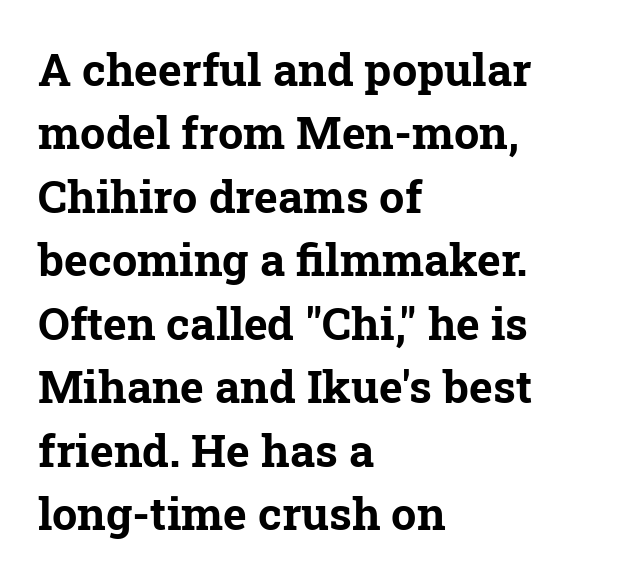
{"serif": "yes", "italic": "no", "bold": "yes", "weight": "bold", "width": "normal", "stroke_contrast": "low", "x_height": "medium", "monospaced": "no", "underline": "no", "align": "left", "line_spacing": "normal", "line_spacing_ratio": 1.41, "letter_spacing": "normal", "letter_spacing_em": 0.0, "glyph_px": 45}
